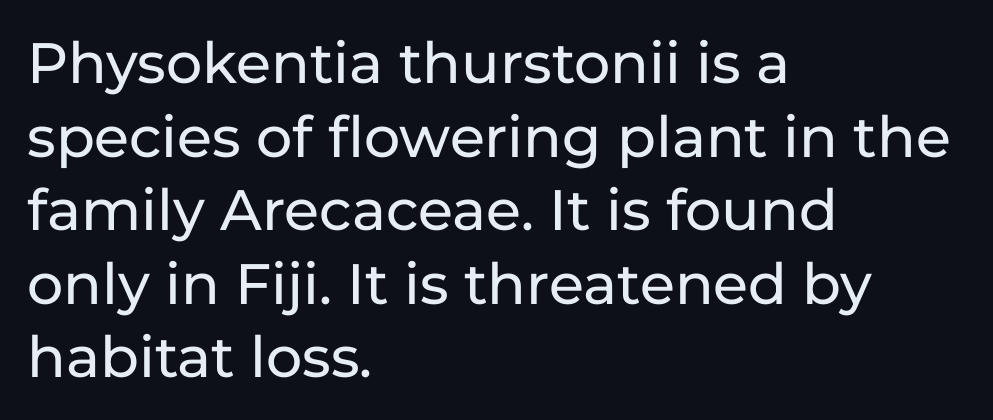
{"serif": "no", "italic": "no", "width": "normal", "stroke_contrast": "low", "x_height": "medium", "monospaced": "no", "underline": "no", "align": "left", "line_spacing": "normal", "line_spacing_ratio": 1.29, "letter_spacing": "normal", "letter_spacing_em": 0.0, "glyph_px": 57}
